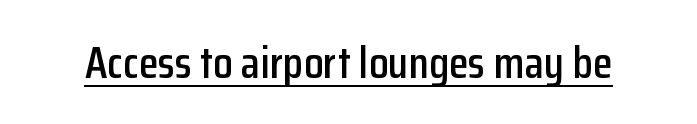
{"serif": "no", "italic": "no", "width": "condensed", "stroke_contrast": "low", "x_height": "medium", "monospaced": "no", "underline": "yes", "letter_spacing": "normal", "letter_spacing_em": 0.0, "glyph_px": 45}
